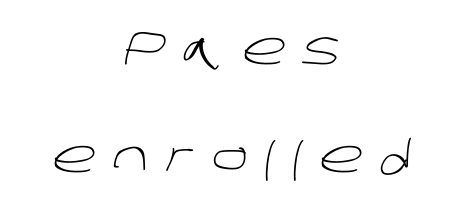
The image shows 45 px light sans-serif type; set centered, loose line spacing (2.41x), unusually wide letter spacing (+0.4 em), not underlined; low stroke contrast and a large x-height.
